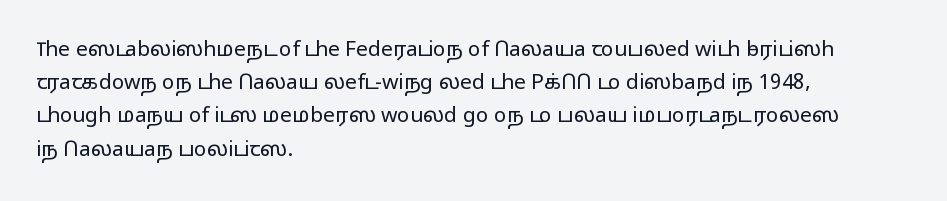
The image shows 21 px text type, upright; set left-aligned, normal line spacing (1.58x), normal letter spacing, not underlined.
